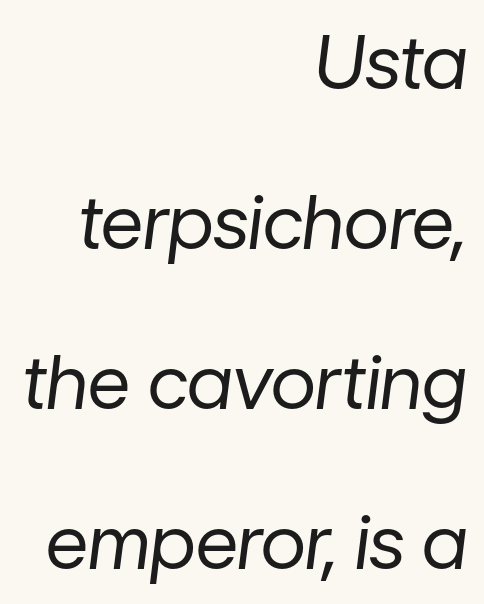
Q: Is the text bold? A: No.
Q: Is the text italic (slanted)? A: Yes, it leans right by about 7 degrees.
Q: Is the text underlined? A: No.
Q: How is the paragraph aligned? A: Right-aligned.
Q: Is the spacing between letters normal or unusually wide? A: Normal.
Q: Is the spacing between lines tight, normal or loose? A: Loose.
Q: Width (condensed, normal, or wide)? A: Normal.
Q: Stroke contrast? A: Low.
Q: x-height? A: Medium.
Q: Monospaced? A: No.
